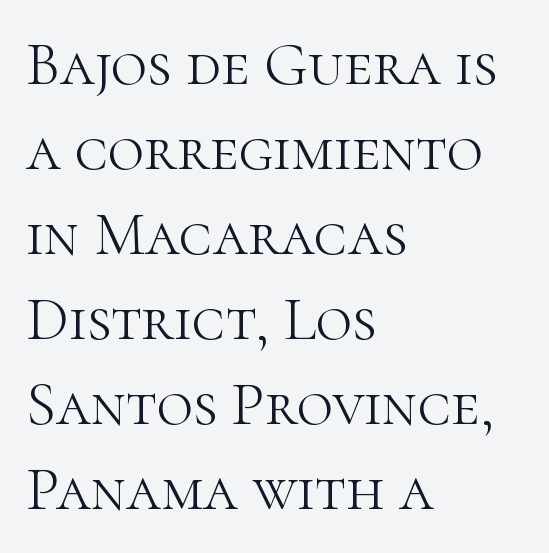
The image shows 62 px light serif type, upright; set left-aligned, normal line spacing (1.37x), normal letter spacing, not underlined; high stroke contrast and a medium x-height.
